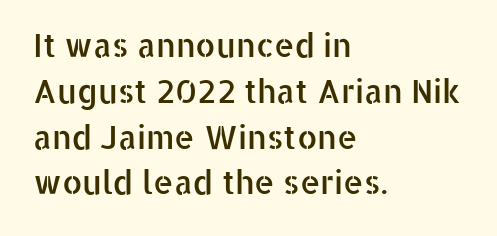
One-word summary of the alignment: left. The gap between lines stays unmarked. These lines are rendered in a variable-pitch font. Nope, not italic — everything's standing straight.
